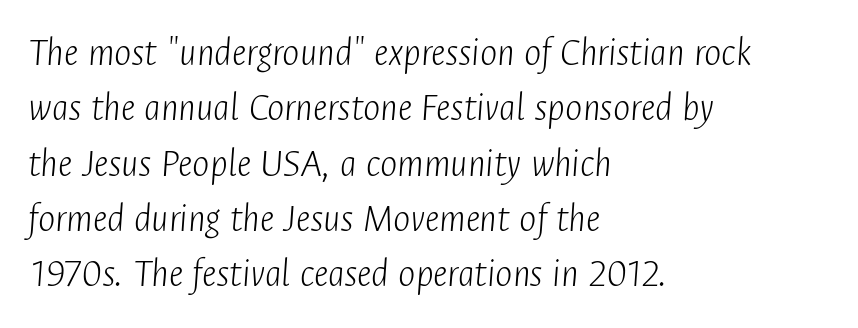
Inter-character spacing is left at the font's built-in metrics. Leading matches the norm, producing a regular column. The gap between lines stays unmarked. Is the block centered? No — it sits flush against the left margin. Counters stay open thanks to moderate or lighter strokes. The font's italic variant was chosen for this text.
